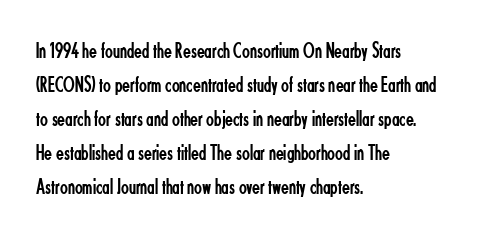
Q: Is the text bold? A: No.
Q: Is the text italic (slanted)? A: No, it is upright.
Q: Is the text underlined? A: No.
Q: How is the paragraph aligned? A: Left-aligned.
Q: Is the spacing between letters normal or unusually wide? A: Normal.
Q: Is the spacing between lines tight, normal or loose? A: Normal.
